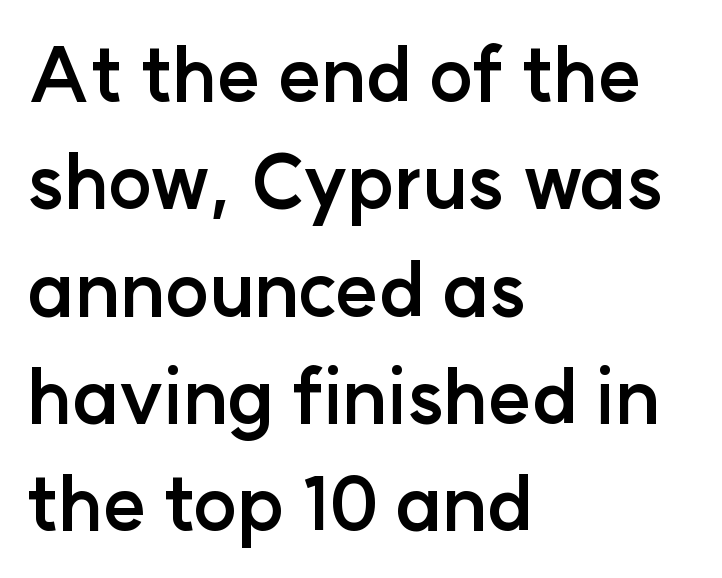
{"serif": "no", "italic": "no", "bold": "yes", "weight": "semibold", "width": "normal", "stroke_contrast": "low", "x_height": "medium", "monospaced": "no", "underline": "no", "align": "left", "line_spacing": "normal", "line_spacing_ratio": 1.45, "letter_spacing": "normal", "letter_spacing_em": 0.0, "glyph_px": 74}
